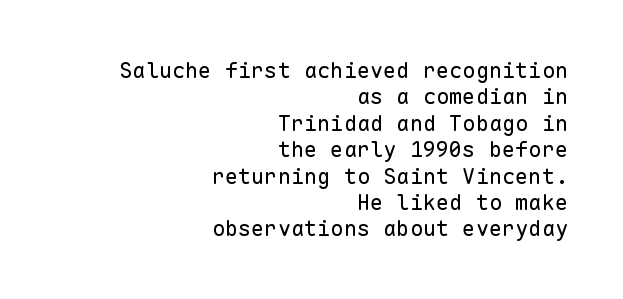
The image shows 22 px text type, upright; set right-aligned, line spacing 1.2x, normal letter spacing, not underlined.
